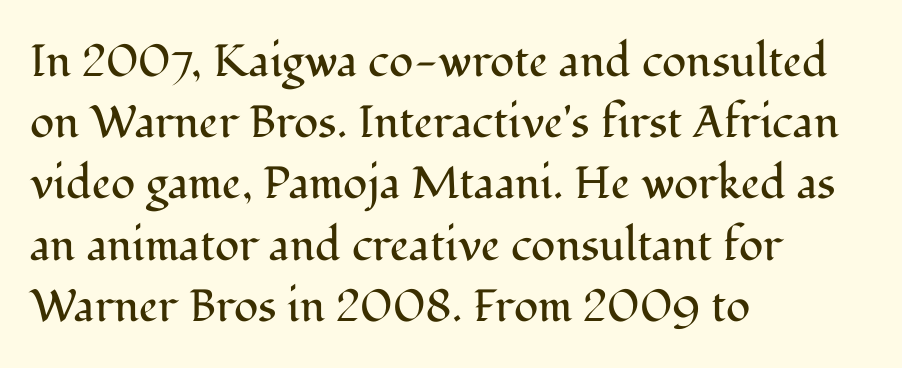
The image shows 45 px regular-weight serif type, upright; set left-aligned, normal line spacing (1.36x), normal letter spacing, not underlined; medium stroke contrast and a medium x-height.
